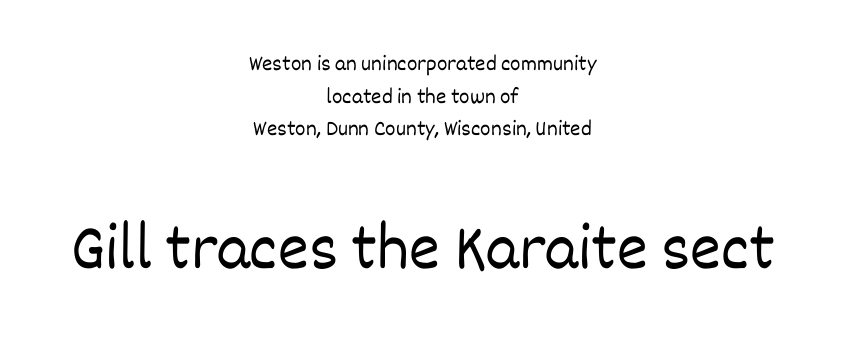
The image shows 66 px light type, upright; set centered, normal line spacing (1.48x), normal letter spacing, not underlined; the second (bottom) block is 3.0x larger; low stroke contrast and a large x-height.
